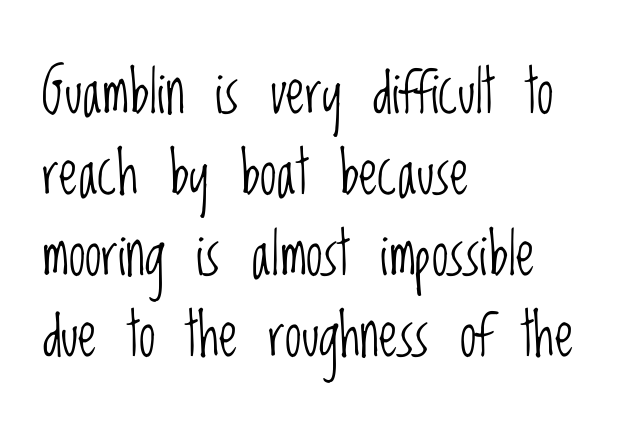
Q: Is the text bold? A: No.
Q: Is the text italic (slanted)? A: No, it is upright.
Q: Is the typeface a serif or a sans-serif typeface? A: Sans-serif.
Q: Is the text underlined? A: No.
Q: How is the paragraph aligned? A: Left-aligned.
Q: Is the spacing between letters normal or unusually wide? A: Normal.
Q: Is the spacing between lines tight, normal or loose? A: Normal.
Q: Width (condensed, normal, or wide)? A: Condensed.
Q: Stroke contrast? A: Low.
Q: x-height? A: Large.
Q: Monospaced? A: No.
